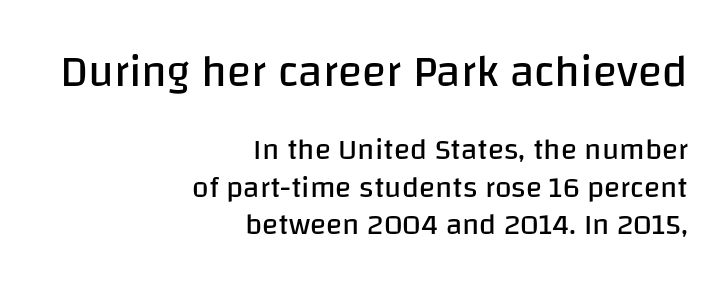
The image shows 45 px regular-weight sans-serif type, upright; set right-aligned, normal line spacing (1.25x), normal letter spacing, not underlined; the first (top) block is 1.5x larger; low stroke contrast and a large x-height.
